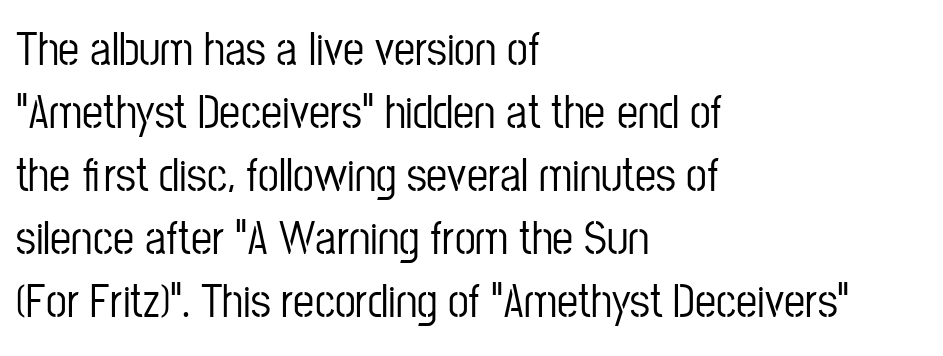
Spacing verdict: proportional, widths tailored to each character. Every row of glyphs begins at an identical x-position on the left. Posture: vertical. Students, observe: this is what conventionally led text looks like. Type style note: lacks serifs.
